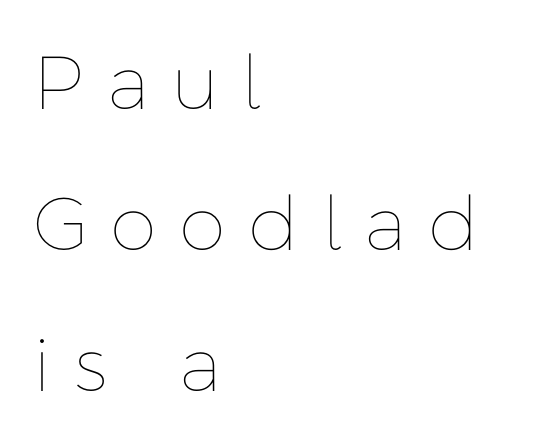
The image shows 75 px thin type, upright; set left-aligned, line spacing 1.88x, unusually wide letter spacing (+0.36 em), not underlined; low stroke contrast and a medium x-height.
